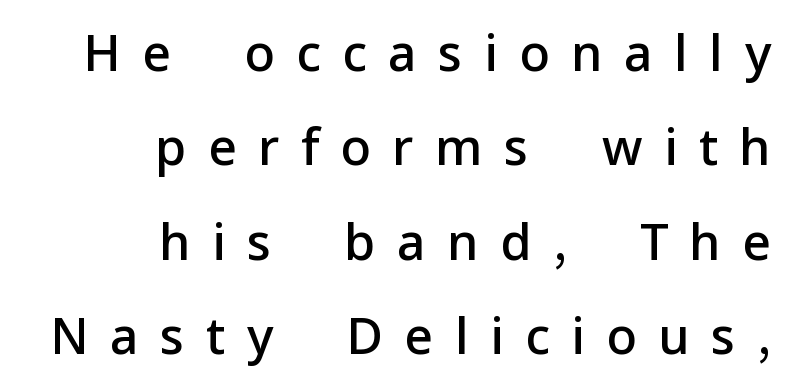
The sample has been set in demibold, a notch under bold. Honestly, the letter spacing is so wide it's the main thing you notice. Descenders are the only things crossing below the line. The axis of the letterforms is exactly vertical. These lines are rendered in a variable-pitch font. Stroke terminals: plain, sans-serif.
